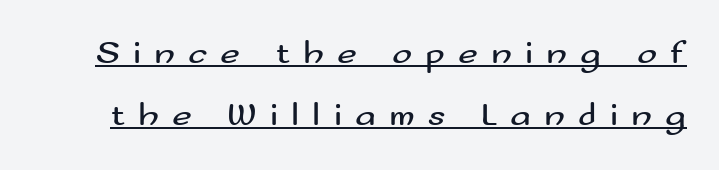
Q: Is the text bold? A: No.
Q: Is the text italic (slanted)? A: No, it is upright.
Q: Is the typeface a serif or a sans-serif typeface? A: Sans-serif.
Q: Is the text underlined? A: Yes.
Q: Is the spacing between letters normal or unusually wide? A: Unusually wide.
Q: Width (condensed, normal, or wide)? A: Wide.
Q: Stroke contrast? A: Medium.
Q: x-height? A: Small.
Q: Monospaced? A: No.
